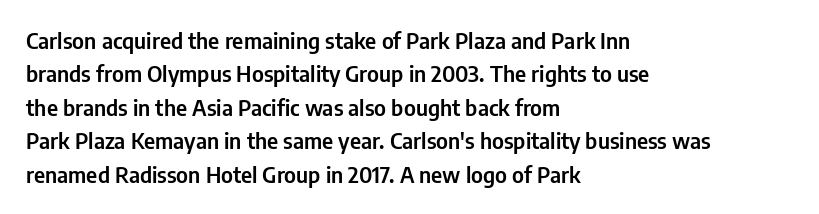
{"italic": "no", "underline": "no", "align": "left", "line_spacing": "normal", "line_spacing_ratio": 1.52, "letter_spacing": "normal", "letter_spacing_em": 0.0, "glyph_px": 22}
